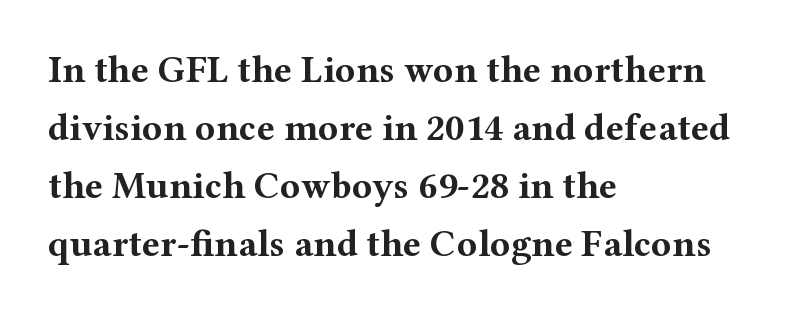
Varying glyph widths throughout — classic text-font behaviour. The rows are spaced the way most documents space them. The glyphs have the mass of a bold cut. Serif or sans? Serif — the stroke terminals have little feet. The text block is weighted toward the left margin, trailing off unevenly rightward.
